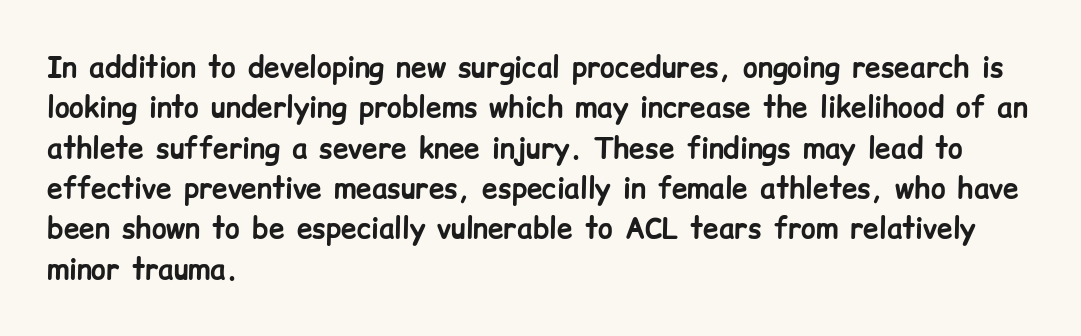
{"serif": "no", "italic": "no", "bold": "yes", "weight": "bold", "width": "normal", "stroke_contrast": "low", "x_height": "medium", "monospaced": "no", "underline": "no", "align": "left", "line_spacing": "normal", "line_spacing_ratio": 1.44, "letter_spacing": "normal", "letter_spacing_em": 0.0, "glyph_px": 28}
